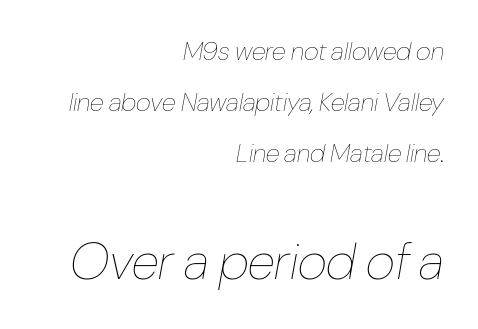
The image shows 51 px thin, condensed type, italic (leaning right); set right-aligned, loose line spacing (1.96x), normal letter spacing, not underlined; the second (bottom) block is 1.96x larger; low stroke contrast and a medium x-height.
